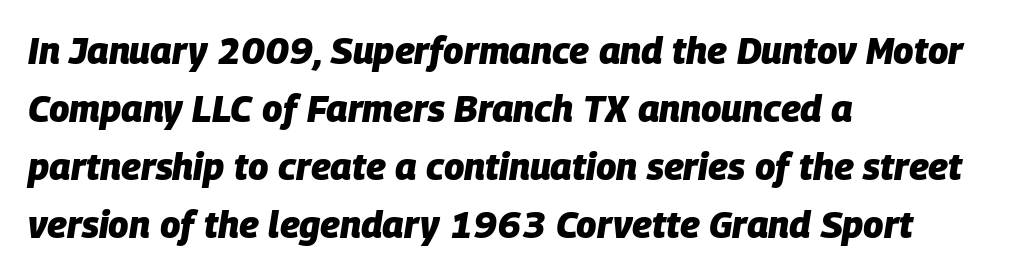
The image shows 37 px heavy type, italic (leaning right); set left-aligned, normal line spacing (1.57x), normal letter spacing, not underlined; low stroke contrast and a large x-height.
